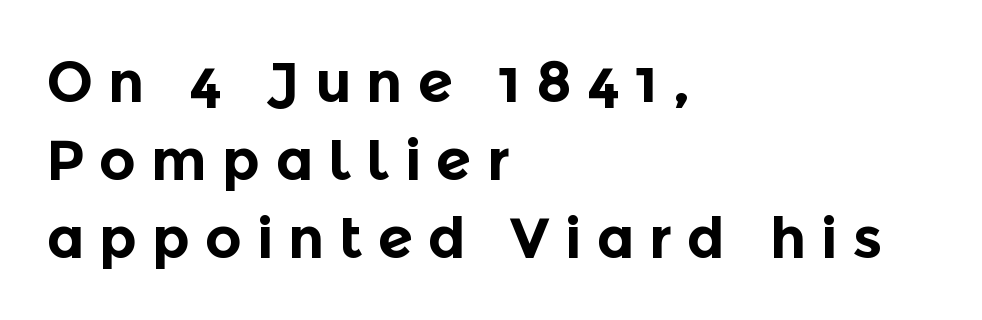
The image shows 57 px bold sans-serif type, upright; set left-aligned, normal line spacing (1.37x), unusually wide letter spacing (+0.26 em), not underlined; a medium x-height.
